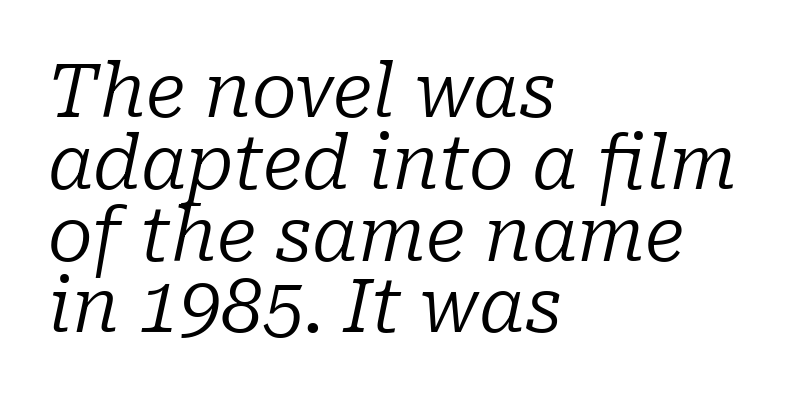
Q: Is the text bold? A: No.
Q: Is the text italic (slanted)? A: Yes, it leans right by about 10 degrees.
Q: Is the typeface a serif or a sans-serif typeface? A: Serif.
Q: Is the text underlined? A: No.
Q: How is the paragraph aligned? A: Left-aligned.
Q: Is the spacing between letters normal or unusually wide? A: Normal.
Q: Is the spacing between lines tight, normal or loose? A: Tight.
Q: Width (condensed, normal, or wide)? A: Normal.
Q: Stroke contrast? A: Low.
Q: x-height? A: Medium.
Q: Monospaced? A: No.
